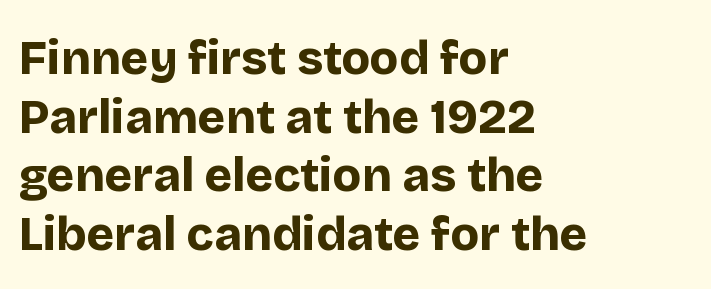
Observe the ordinary spacing: letters are neighbours, not strangers. How would I describe the line gaps? Plain and ordinary. Visually the block forms a straight wall on the left and a jagged coastline on the right. Summary of weight: heavy, a full bold.
